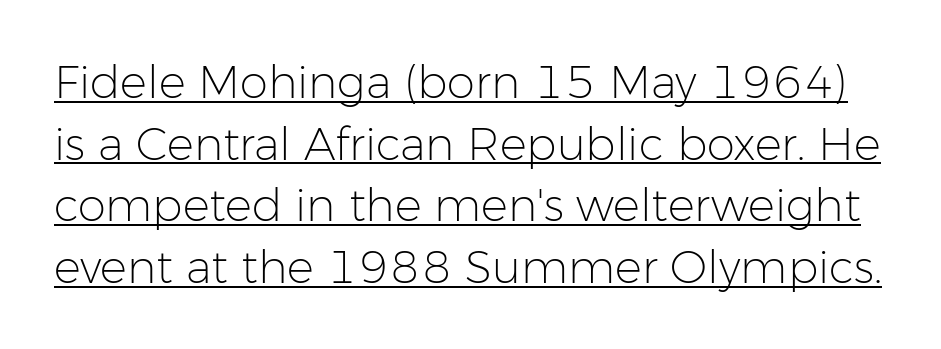
The image shows 45 px light sans-serif type, upright; set normal line spacing (1.37x), normal letter spacing, underlined; low stroke contrast and a medium x-height.
